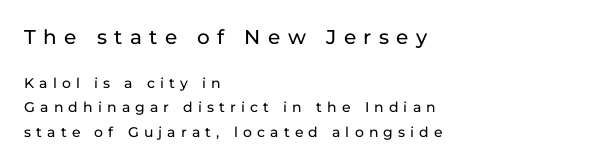
Q: Is the text italic (slanted)? A: No, it is upright.
Q: Is the text underlined? A: No.
Q: How is the paragraph aligned? A: Left-aligned.
Q: Is the spacing between letters normal or unusually wide? A: Unusually wide.
Q: Which block of text is set in a larger size, the first (top) or the second (bottom)? A: The first (top) one.
